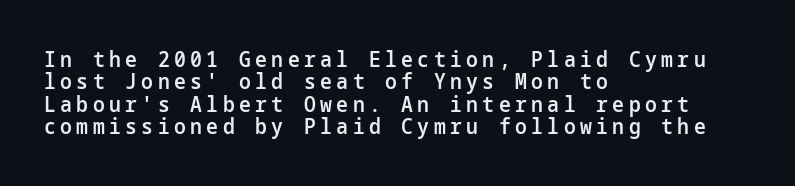
Q: Is the text bold? A: Semi-bold.
Q: Is the text italic (slanted)? A: No, it is upright.
Q: Is the text underlined? A: No.
Q: How is the paragraph aligned? A: Left-aligned.
Q: Is the spacing between letters normal or unusually wide? A: Unusually wide.
Q: Is the spacing between lines tight, normal or loose? A: Tight.
